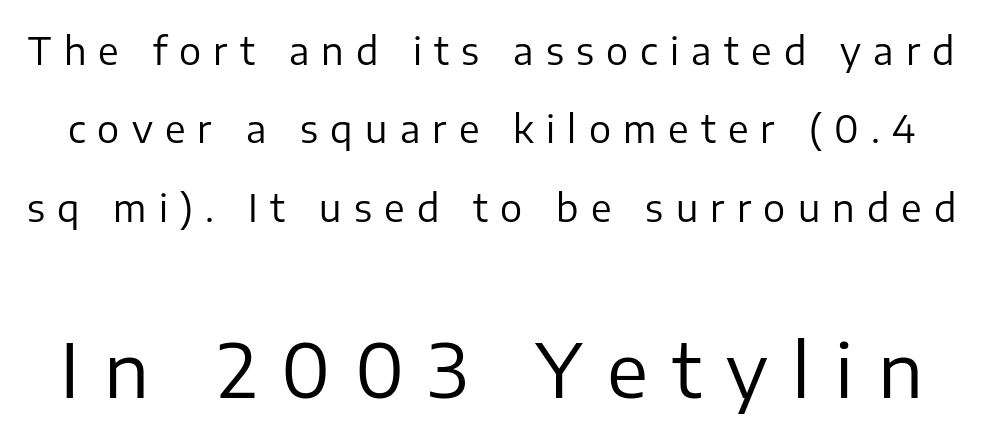
Varying glyph widths throughout — classic text-font behaviour. The characters display no serif detailing; their extremities are plain. Heft: none added — not bold. Descenders are the only things crossing below the line. Notice the wide empty band between every row — that's loose leading.
